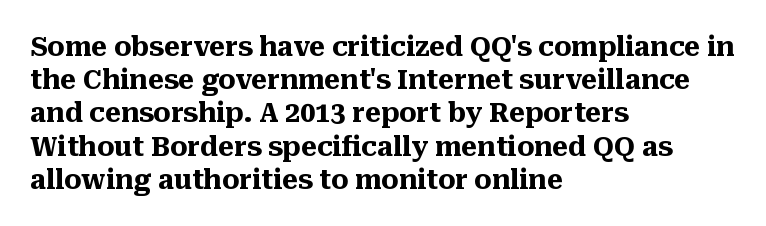
{"italic": "no", "bold": "yes", "underline": "no", "align": "left", "line_spacing_ratio": 1.23, "letter_spacing": "normal", "letter_spacing_em": 0.0, "glyph_px": 27}
